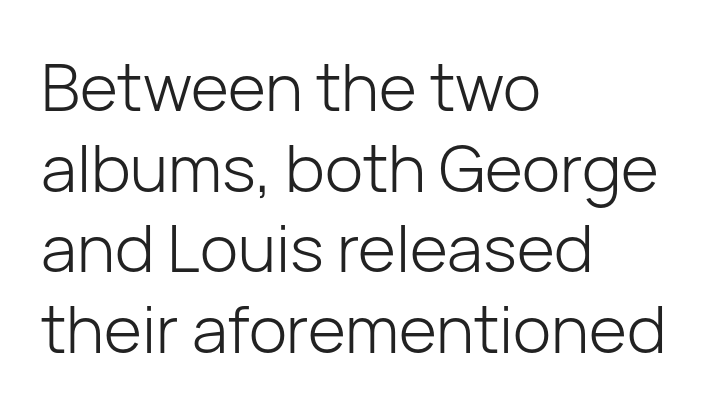
The image shows 65 px light sans-serif type, upright; set left-aligned, line spacing 1.24x, normal letter spacing, not underlined; low stroke contrast and a medium x-height.
